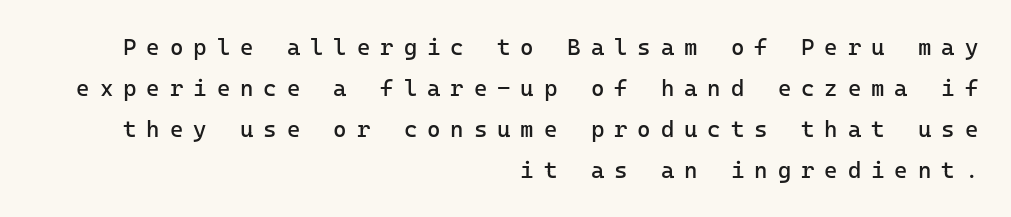
Q: Is the text bold? A: No.
Q: Is the text italic (slanted)? A: No, it is upright.
Q: Is the text underlined? A: No.
Q: How is the paragraph aligned? A: Right-aligned.
Q: Is the spacing between letters normal or unusually wide? A: Unusually wide.
